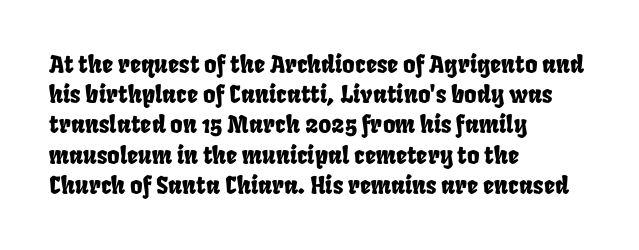
Q: Is the text underlined? A: No.
Q: How is the paragraph aligned? A: Left-aligned.
Q: Is the spacing between letters normal or unusually wide? A: Normal.
Q: Is the spacing between lines tight, normal or loose? A: Normal.
